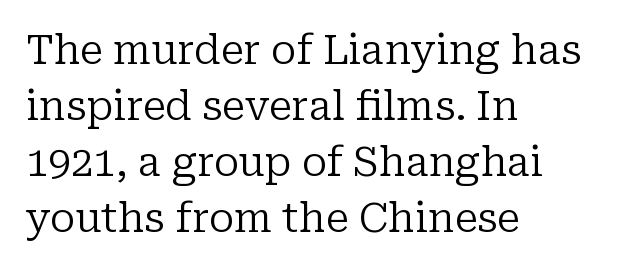
The image shows 40 px regular-weight serif type, upright; set left-aligned, normal line spacing (1.4x), normal letter spacing, not underlined; low stroke contrast and a medium x-height.
